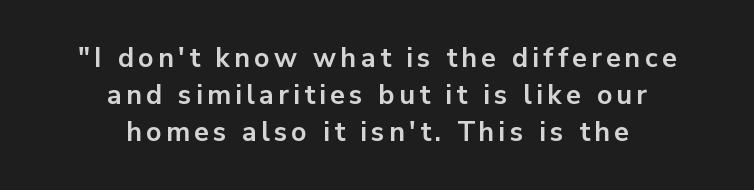
Q: Is the text bold? A: Yes.
Q: Is the text italic (slanted)? A: No, it is upright.
Q: Is the text underlined? A: No.
Q: How is the paragraph aligned? A: Centered.
Q: Is the spacing between lines tight, normal or loose? A: Normal.
